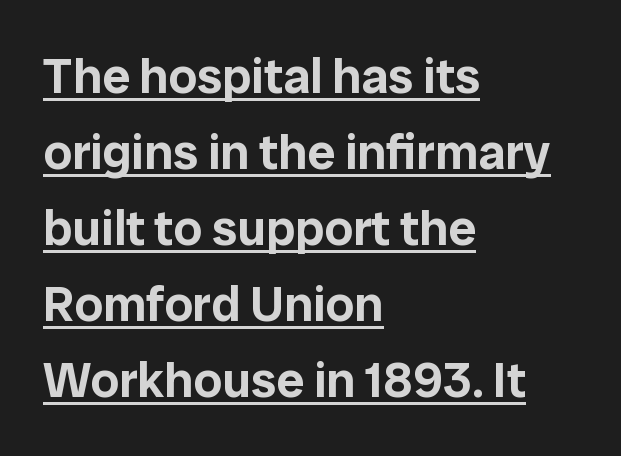
Character widths vary here, with narrow letters taking less room than wide ones. Characters remain perfectly vertical along every line. The letterforms sit shoulder to shoulder at normal distance. Is there much room between lines? A standard amount, neither cramped nor airy. A rule runs beneath these lines of type.
